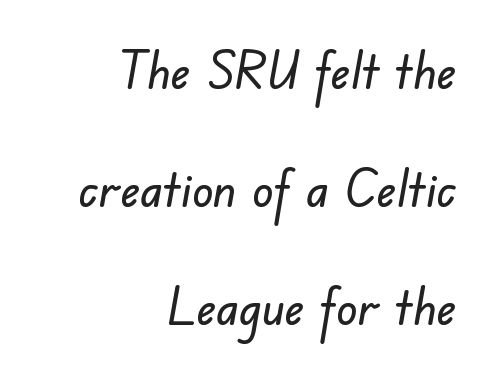
Right-aligned paragraph, ragged on the left. The face used here is rendered with its standard letterfit. Regarding leading, the lines here are spaced well apart. The typeface chosen for these lines omits serifs. Proportional: the letters do not fall into vertical columns. Rule under the text: the space is simply empty.
